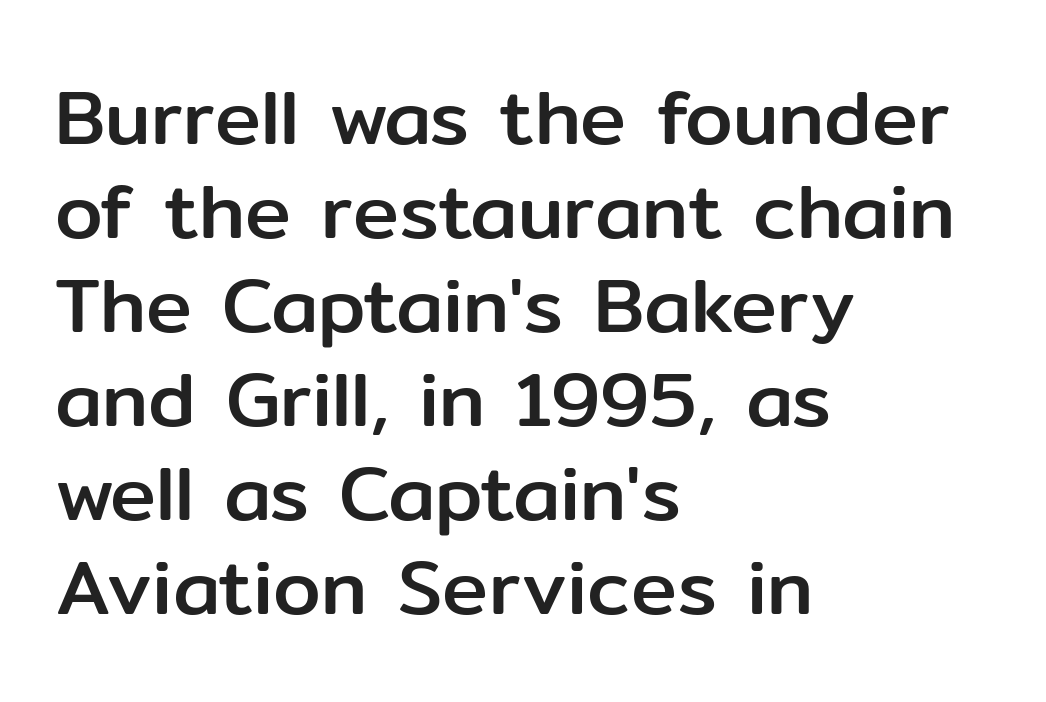
Here the designer chose a conventional face with non-uniform glyph widths. Italic: no, the glyphs are upright roman. Casual observation: everything's shoved over to the left. Anything drawn beneath the words? Only blank space. What stands out about the letter spacing? Nothing — it is the standard amount.
